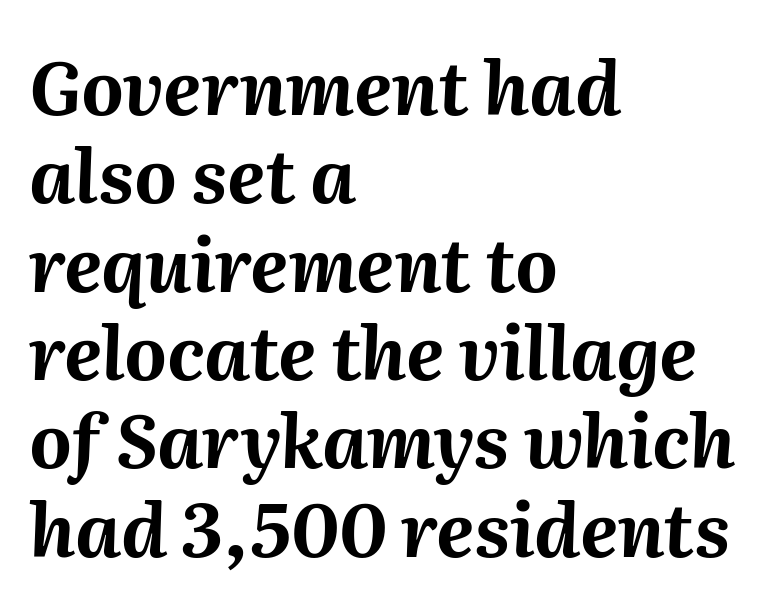
{"italic": "yes", "lean": "right", "slant_degrees": 2, "bold": "yes", "weight": "bold", "width": "normal", "stroke_contrast": "medium", "x_height": "medium", "monospaced": "no", "underline": "no", "align": "left", "line_spacing_ratio": 1.21, "letter_spacing": "normal", "letter_spacing_em": 0.0, "glyph_px": 73}
